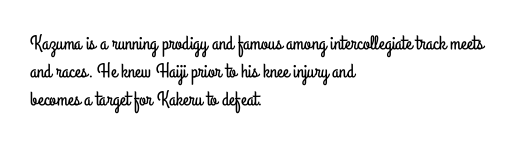
Quick note: interline space is typical. Layout note: lines flush left. The tracking reads as untouched default to a designer's eye. The passage shown is not underscored anywhere. The type sits square on the baseline with zero lean.
